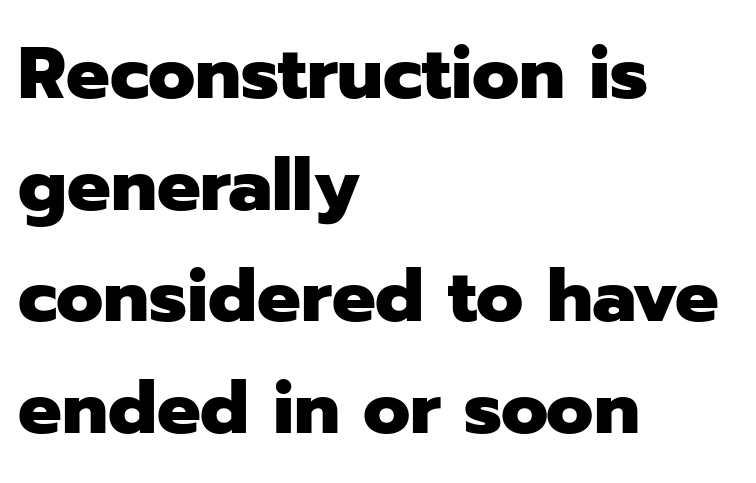
Q: Is the text bold? A: Yes.
Q: Is the text italic (slanted)? A: No, it is upright.
Q: Is the typeface a serif or a sans-serif typeface? A: Sans-serif.
Q: Is the text underlined? A: No.
Q: How is the paragraph aligned? A: Left-aligned.
Q: Is the spacing between letters normal or unusually wide? A: Normal.
Q: Is the spacing between lines tight, normal or loose? A: Normal.
Q: Width (condensed, normal, or wide)? A: Normal.
Q: Stroke contrast? A: Low.
Q: x-height? A: Medium.
Q: Monospaced? A: No.
